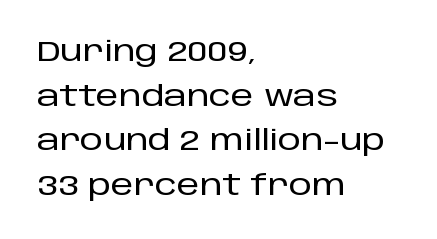
{"serif": "no", "italic": "no", "width": "normal", "stroke_contrast": "low", "x_height": "large", "monospaced": "no", "underline": "no", "align": "left", "line_spacing": "normal", "line_spacing_ratio": 1.54, "letter_spacing": "normal", "letter_spacing_em": 0.0, "glyph_px": 29}
